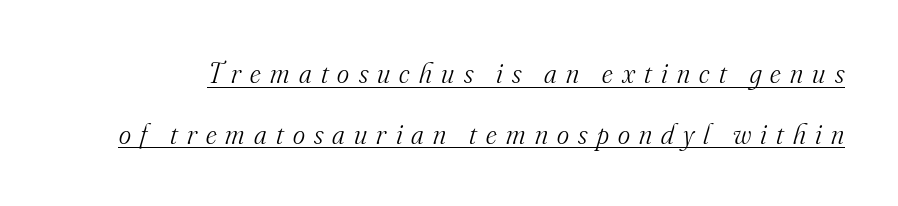
{"serif": "yes", "italic": "yes", "lean": "right", "slant_degrees": 16, "bold": "no", "weight": "light", "width": "normal", "stroke_contrast": "medium", "x_height": "small", "monospaced": "no", "underline": "yes", "line_spacing": "loose", "line_spacing_ratio": 2.1, "letter_spacing": "wide", "letter_spacing_em": 0.32, "glyph_px": 29}
